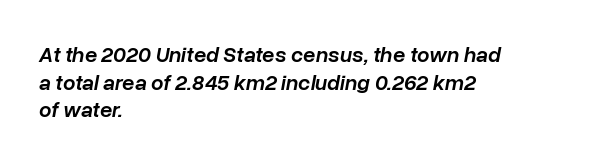
The image shows 22 px text type, italic (leaning right); set left-aligned, normal line spacing (1.26x), normal letter spacing, not underlined.
